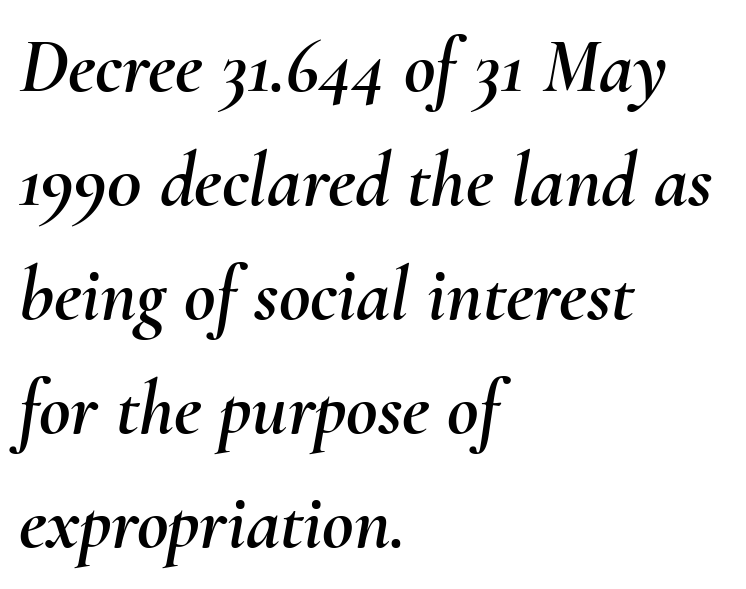
The rendering uses natural spacing where letterforms have individual widths. The specimen omits any rule beneath the text block's lines. Slant detected: the letters are inclined. A typesetter would call this leading conventional body-copy spacing.
